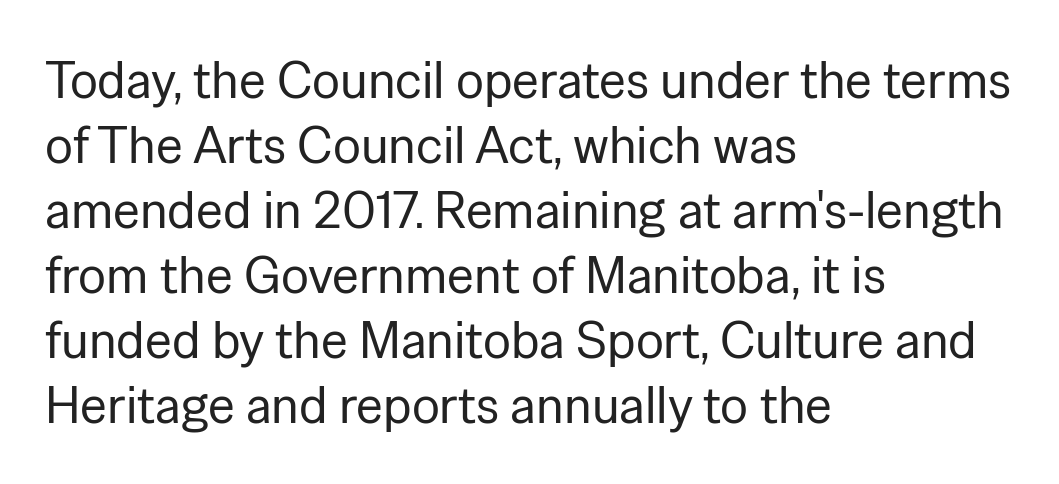
The image shows 52 px regular-weight sans-serif type, upright; set left-aligned, normal line spacing (1.25x), normal letter spacing, not underlined; low stroke contrast and a medium x-height.
